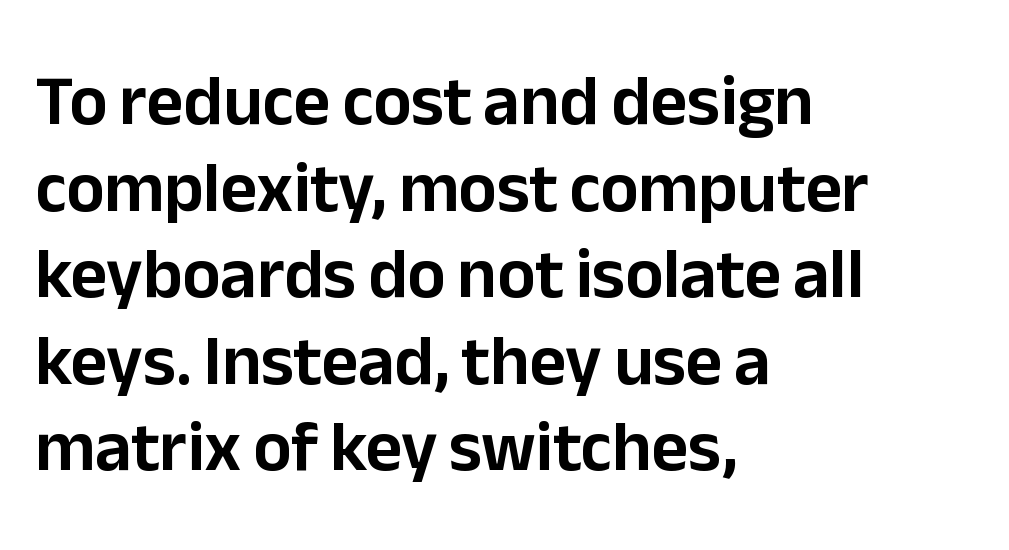
Q: Is the text italic (slanted)? A: No, it is upright.
Q: Is the typeface a serif or a sans-serif typeface? A: Sans-serif.
Q: Is the text underlined? A: No.
Q: How is the paragraph aligned? A: Left-aligned.
Q: Is the spacing between letters normal or unusually wide? A: Normal.
Q: Width (condensed, normal, or wide)? A: Normal.
Q: Stroke contrast? A: Low.
Q: x-height? A: Medium.
Q: Monospaced? A: No.
